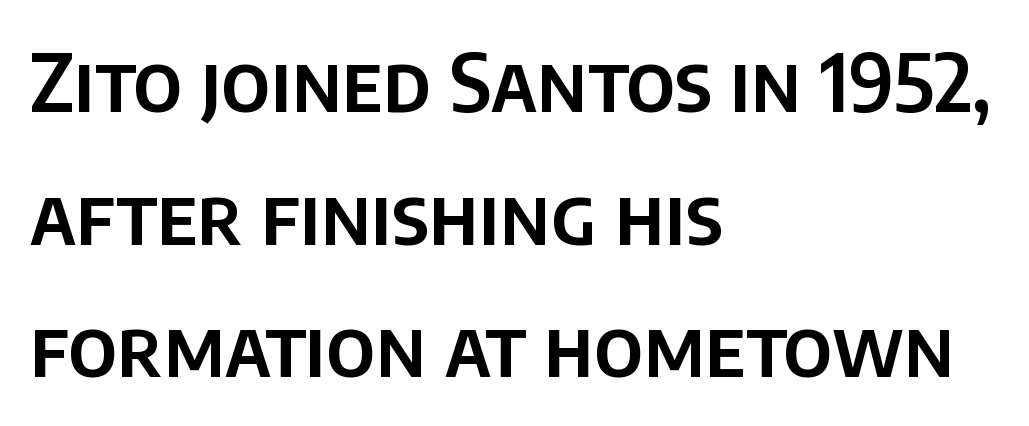
Q: Is the text italic (slanted)? A: No, it is upright.
Q: Is the typeface a serif or a sans-serif typeface? A: Sans-serif.
Q: Is the text underlined? A: No.
Q: How is the paragraph aligned? A: Left-aligned.
Q: Is the spacing between letters normal or unusually wide? A: Normal.
Q: Is the spacing between lines tight, normal or loose? A: Normal.
Q: Width (condensed, normal, or wide)? A: Normal.
Q: Stroke contrast? A: Low.
Q: x-height? A: Large.
Q: Monospaced? A: No.
